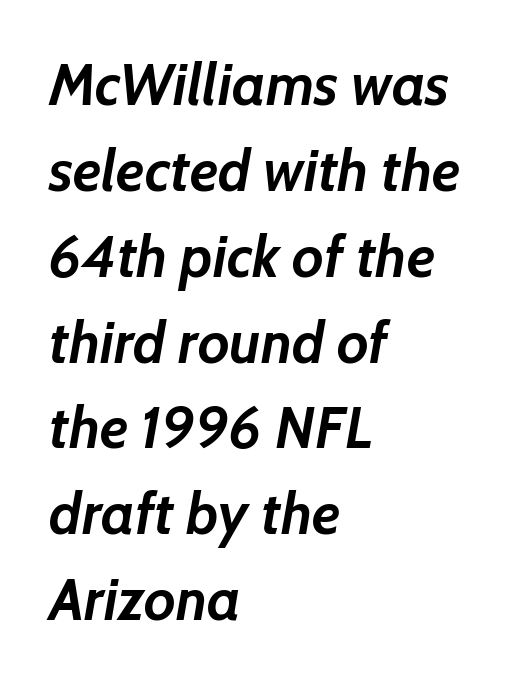
Each new line begins a customary step beneath the previous one. Glance below the letters and you will spot only blank space. The setting favours the left margin, as ordinary paragraphs usually do. Observe the lean: these are italic letterforms. Standard letterfit; no display-style spreading of the glyphs. The glyphs have the mass of a bold cut.
